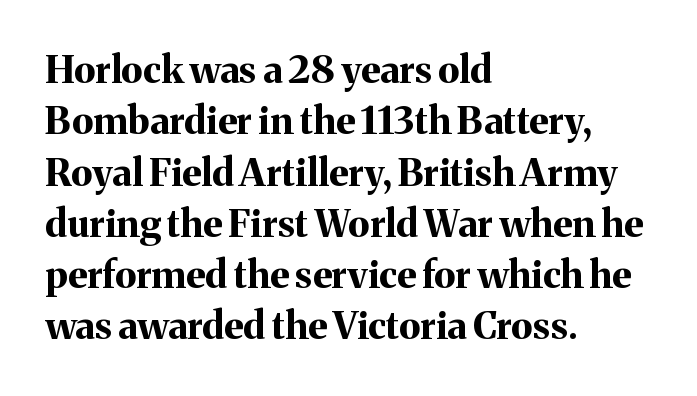
The image shows 38 px bold serif type, upright; set left-aligned, normal line spacing (1.35x), normal letter spacing, not underlined; medium stroke contrast and a medium x-height.
